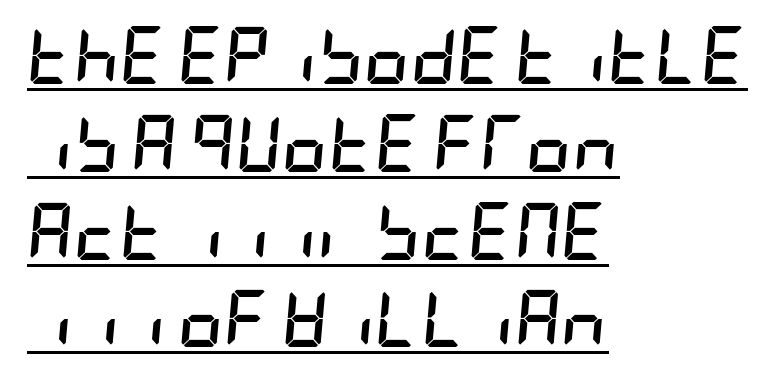
Students, observe: this is what conventionally led text looks like. The lettering is marked with a stroke running underneath it. This rendering leaves character spacing at its baseline value. Is the type slanted? Yes — the strokes lean at a clear angle.
